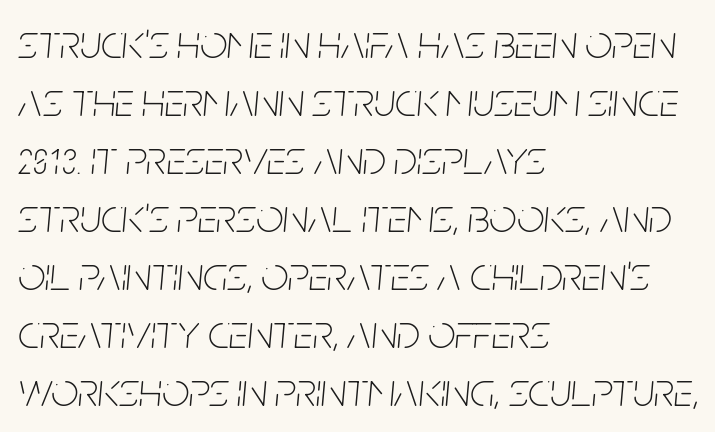
Nobody drew a line under any word here. Is the letter spacing exaggerated? No — it looks like the ordinary default. Heft: none added — not bold. The typography opts for an oblique posture over an upright one. Do the characters align in a grid? No, the font is proportional.
